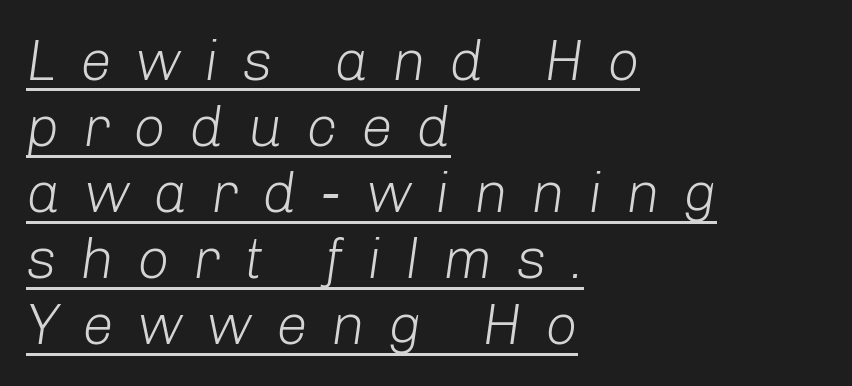
{"italic": "yes", "lean": "right", "slant_degrees": 8, "bold": "no", "weight": "light", "width": "normal", "stroke_contrast": "low", "x_height": "medium", "monospaced": "no", "underline": "yes", "align": "left", "line_spacing_ratio": 1.16, "letter_spacing": "wide", "letter_spacing_em": 0.41, "glyph_px": 57}
